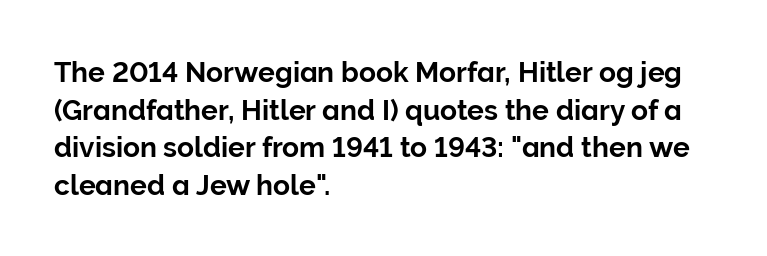
Is there much room between lines? A standard amount, neither cramped nor airy. The face used here is a sans, in the tradition of grotesques and geometrics. This sample uses plain, unmodified letter spacing. You can tell it's not italic because the verticals are truly vertical.
